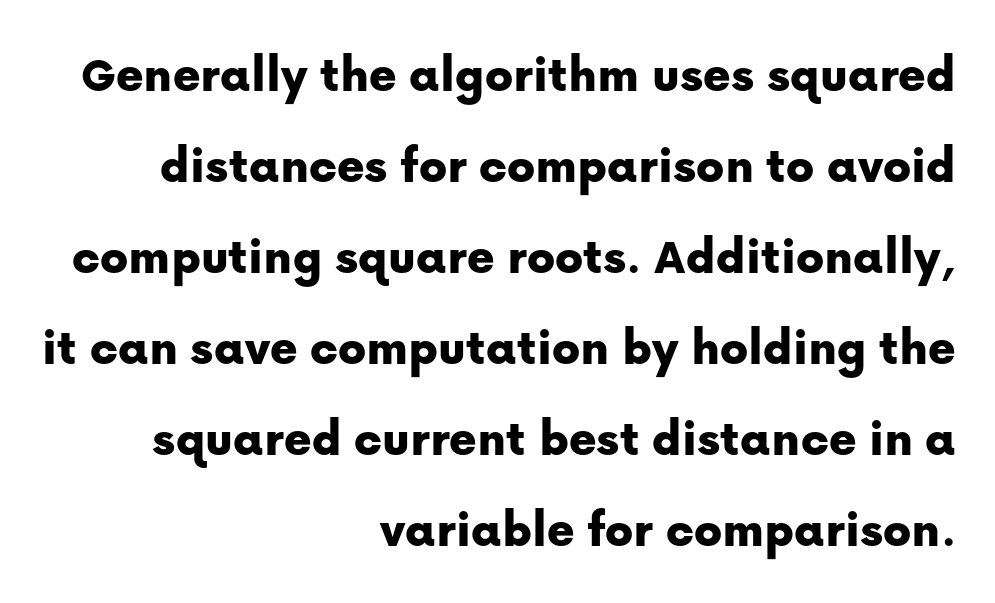
{"serif": "no", "italic": "no", "width": "normal", "stroke_contrast": "low", "x_height": "medium", "monospaced": "no", "underline": "no", "align": "right", "line_spacing_ratio": 1.75, "letter_spacing": "normal", "letter_spacing_em": 0.0, "glyph_px": 52}
